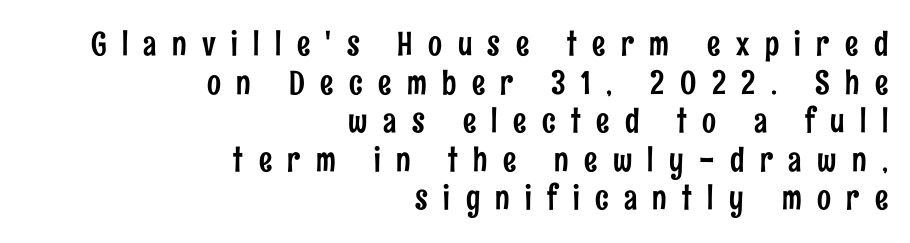
{"serif": "no", "italic": "no", "width": "condensed", "stroke_contrast": "low", "x_height": "medium", "monospaced": "no", "underline": "no", "align": "right", "line_spacing_ratio": 1.17, "letter_spacing": "wide", "letter_spacing_em": 0.47, "glyph_px": 33}
